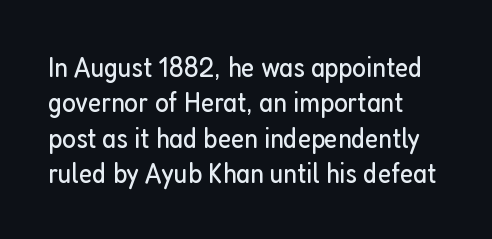
The image shows 29 px regular-weight, condensed sans-serif type, upright; set left-aligned, line spacing 1.22x, normal letter spacing, not underlined; low stroke contrast and a medium x-height.
